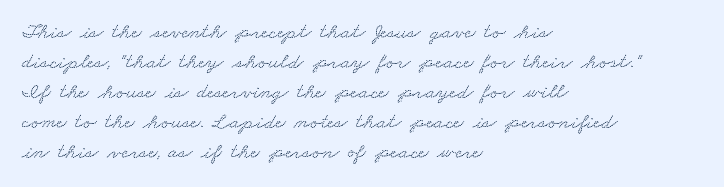
{"underline": "no", "align": "left", "line_spacing": "normal", "line_spacing_ratio": 1.36, "letter_spacing": "normal", "letter_spacing_em": 0.0, "glyph_px": 22}
